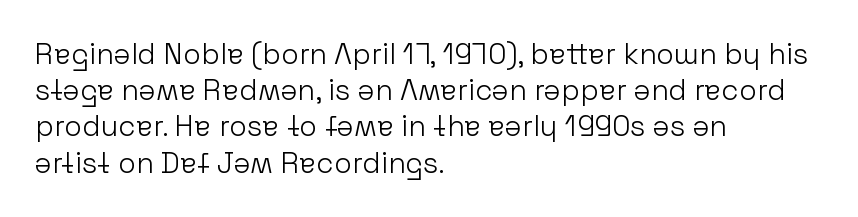
{"serif": "no", "italic": "no", "bold": "no", "weight": "light", "width": "normal", "stroke_contrast": "low", "x_height": "medium", "monospaced": "no", "underline": "no", "align": "left", "line_spacing": "normal", "line_spacing_ratio": 1.25, "letter_spacing": "normal", "letter_spacing_em": 0.0, "glyph_px": 29}
